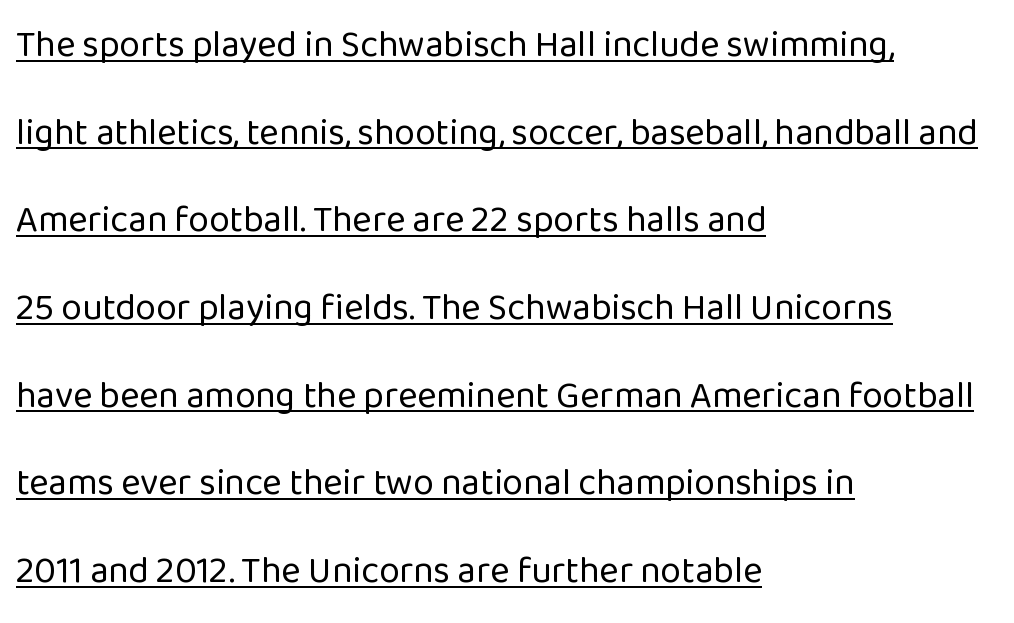
Q: Is the text bold? A: No.
Q: Is the text italic (slanted)? A: No, it is upright.
Q: Is the typeface a serif or a sans-serif typeface? A: Sans-serif.
Q: Is the text underlined? A: Yes.
Q: How is the paragraph aligned? A: Left-aligned.
Q: Is the spacing between letters normal or unusually wide? A: Normal.
Q: Is the spacing between lines tight, normal or loose? A: Loose.
Q: Width (condensed, normal, or wide)? A: Normal.
Q: Stroke contrast? A: Low.
Q: x-height? A: Medium.
Q: Monospaced? A: No.
